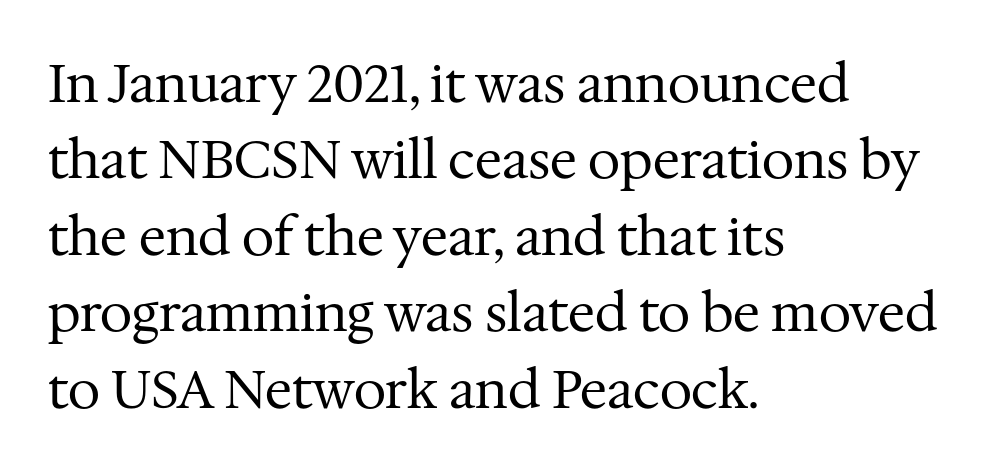
The image shows 52 px regular-weight serif type, upright; set left-aligned, normal line spacing (1.47x), normal letter spacing, not underlined; medium stroke contrast and a medium x-height.
